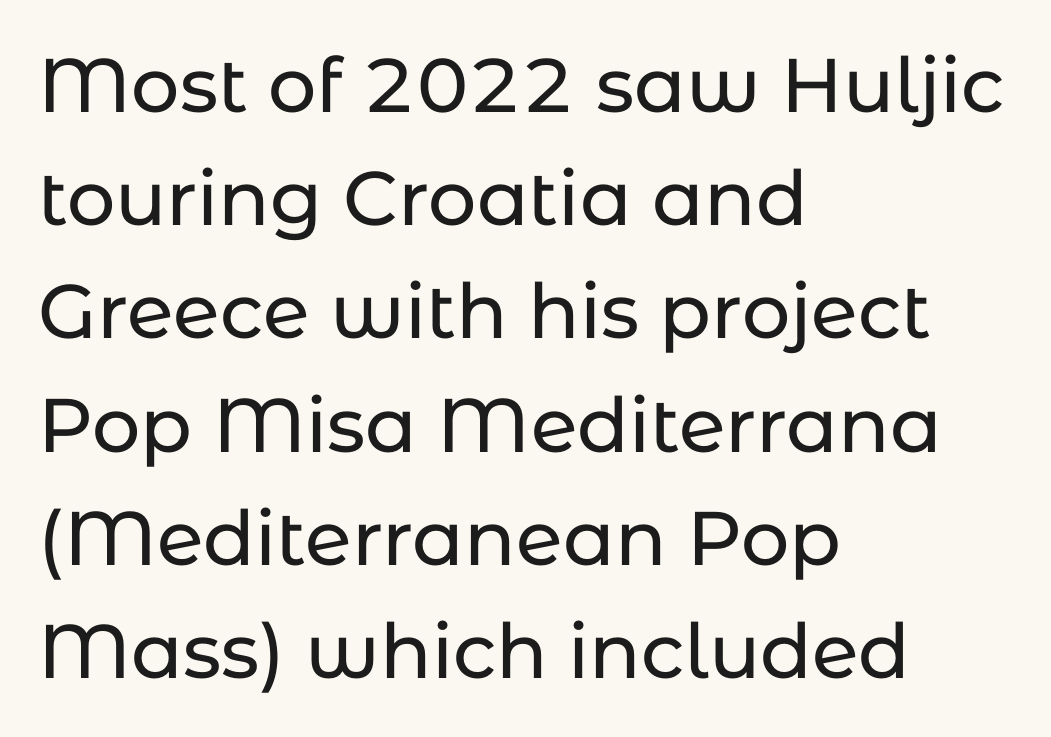
{"serif": "no", "italic": "no", "width": "normal", "stroke_contrast": "low", "x_height": "medium", "monospaced": "no", "underline": "no", "align": "left", "line_spacing": "normal", "line_spacing_ratio": 1.49, "letter_spacing": "normal", "letter_spacing_em": 0.0, "glyph_px": 76}
